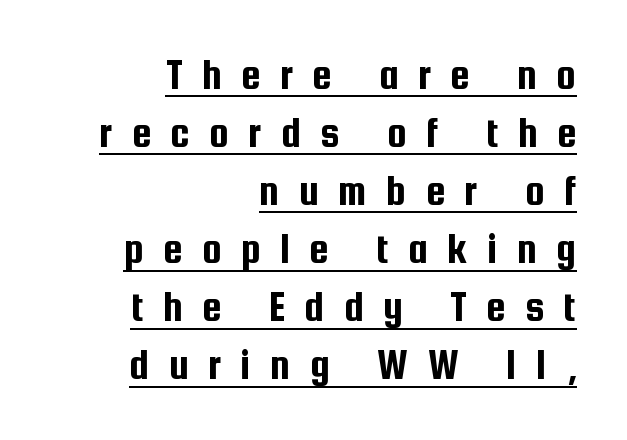
This sample is right-justified, so line beginnings fall wherever the words allow. These lines are composed in type without serifs. The face used here is proportionally spaced, like ordinary book or web type. Leading matches the norm, producing a regular column.
